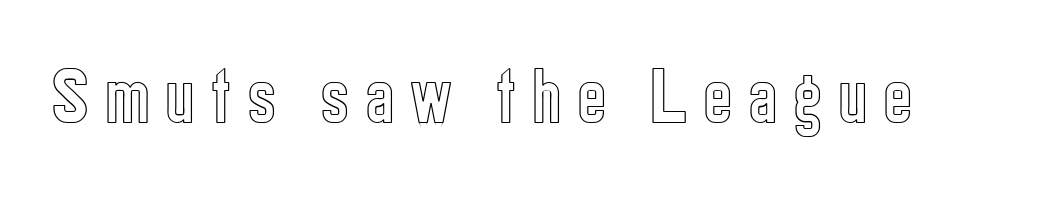
The image shows 62 px condensed type, upright; set unusually wide letter spacing (+0.25 em), not underlined; a medium x-height.
